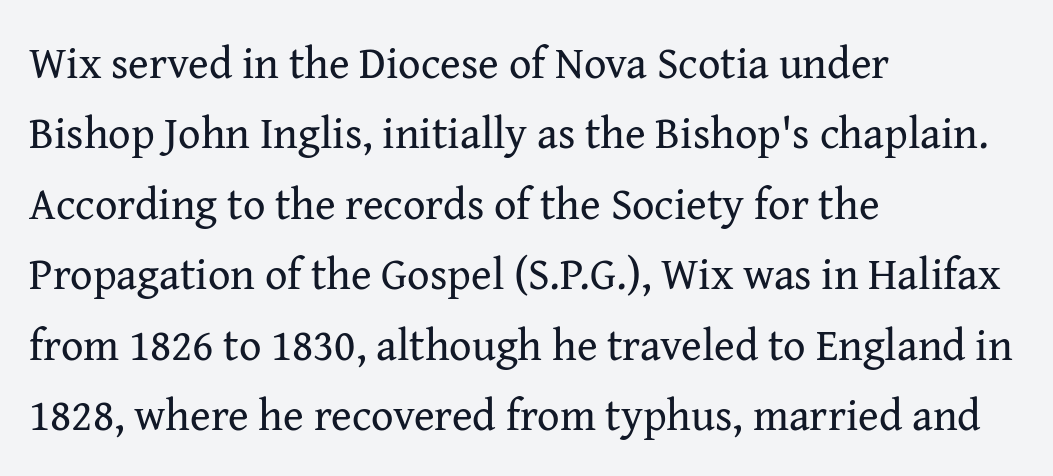
The lines are quadded left. Varying glyph widths throughout — classic text-font behaviour. Notice how descenders clear the ascenders below comfortably — that's standard leading. This is the regular roman posture of the typeface.
